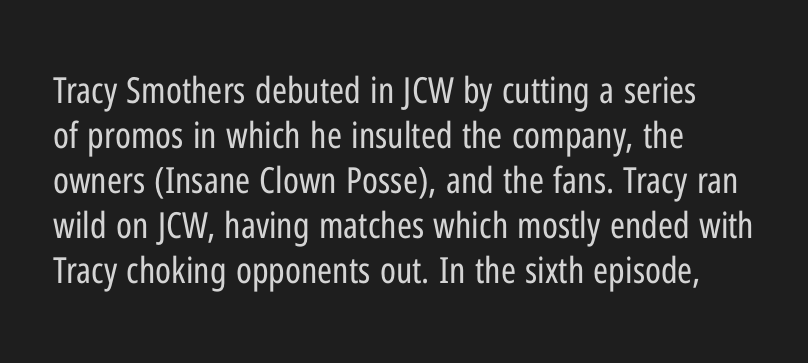
Q: Is the text bold? A: No.
Q: Is the text italic (slanted)? A: No, it is upright.
Q: Is the typeface a serif or a sans-serif typeface? A: Sans-serif.
Q: Is the text underlined? A: No.
Q: How is the paragraph aligned? A: Left-aligned.
Q: Is the spacing between letters normal or unusually wide? A: Normal.
Q: Is the spacing between lines tight, normal or loose? A: Normal.
Q: Width (condensed, normal, or wide)? A: Condensed.
Q: Stroke contrast? A: Low.
Q: x-height? A: Medium.
Q: Monospaced? A: No.
